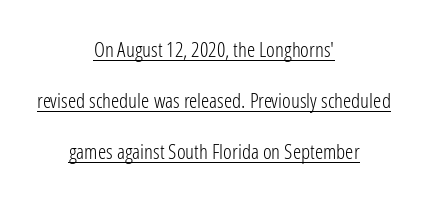
{"italic": "no", "bold": "no", "underline": "yes", "align": "center", "line_spacing": "loose", "line_spacing_ratio": 2.43, "letter_spacing": "normal", "letter_spacing_em": 0.0, "glyph_px": 21}
